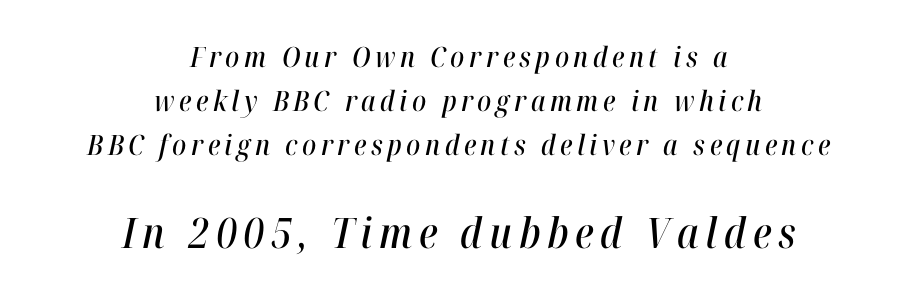
Q: Is the text italic (slanted)? A: Yes, it leans right by about 12 degrees.
Q: Is the text underlined? A: No.
Q: How is the paragraph aligned? A: Centered.
Q: Is the spacing between lines tight, normal or loose? A: Normal.
Q: Which block of text is set in a larger size, the first (top) or the second (bottom)? A: The second (bottom) one.
Q: Width (condensed, normal, or wide)? A: Condensed.
Q: Stroke contrast? A: High.
Q: x-height? A: Medium.
Q: Monospaced? A: No.
